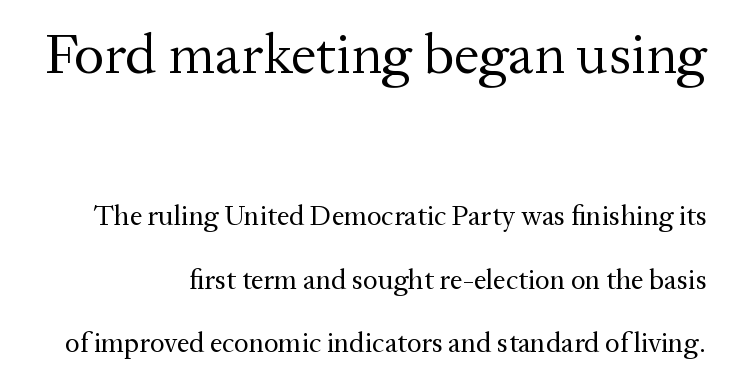
This is not heavy type; no bold has been used. Nope, not italic — everything's standing straight. The leading is generous, giving the passage an open texture. Is the lower block the larger one? No — the upper block carries the bigger type. Check under the words: just untouched page. Right-aligned paragraph, ragged on the left.
